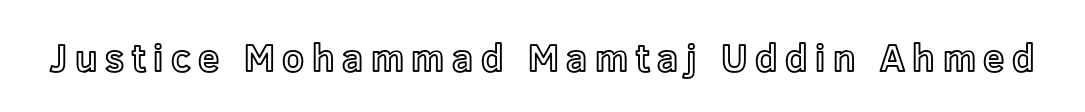
The baseline area is clear. Spacing between characters has been opened up far beyond the box default. Character widths vary here, with narrow letters taking less room than wide ones. These lines were composed using upright roman letters.
